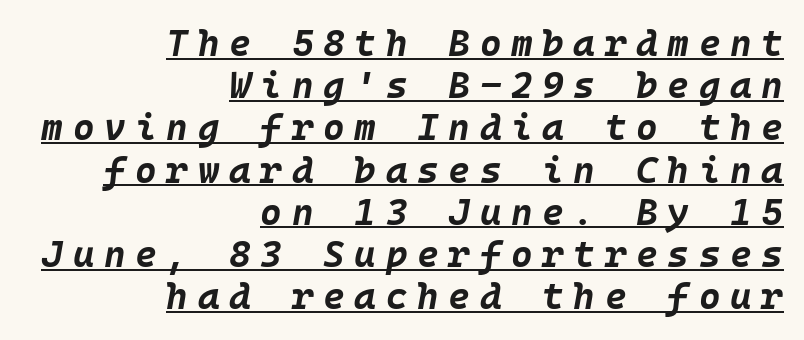
{"italic": "yes", "lean": "right", "slant_degrees": 10, "bold": "yes", "weight": "bold", "width": "normal", "stroke_contrast": "low", "x_height": "large", "underline": "yes", "align": "right", "line_spacing": "tight", "line_spacing_ratio": 1.14, "letter_spacing": "wide", "letter_spacing_em": 0.26, "glyph_px": 37}
